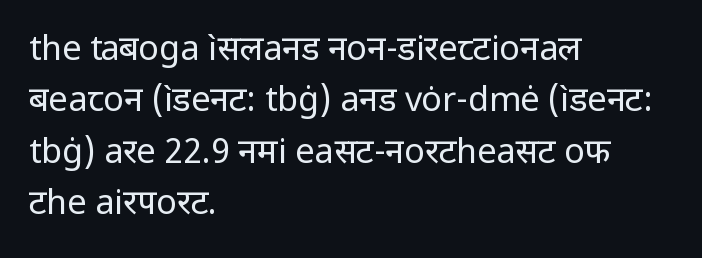
Students, observe: this is what conventionally led text looks like. Underline: absent. Each letter keeps its own natural width here, so spacing adapts to shape. The letterforms sit at book weight or below. Characters follow at the spacing the type designer built in.
